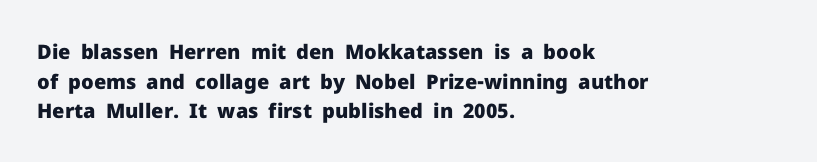
{"italic": "no", "bold": "yes", "underline": "no", "align": "left", "line_spacing": "normal", "line_spacing_ratio": 1.48, "letter_spacing": "normal", "letter_spacing_em": 0.0, "glyph_px": 20}
